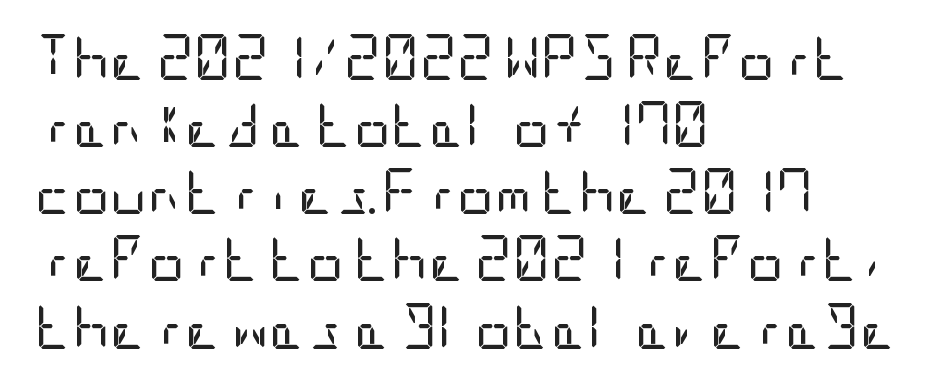
Q: Is the text bold? A: No.
Q: Is the text italic (slanted)? A: No, it is upright.
Q: Is the typeface a serif or a sans-serif typeface? A: Sans-serif.
Q: Is the text underlined? A: No.
Q: How is the paragraph aligned? A: Left-aligned.
Q: Is the spacing between letters normal or unusually wide? A: Normal.
Q: Is the spacing between lines tight, normal or loose? A: Normal.
Q: Width (condensed, normal, or wide)? A: Condensed.
Q: Stroke contrast? A: Low.
Q: x-height? A: Large.
